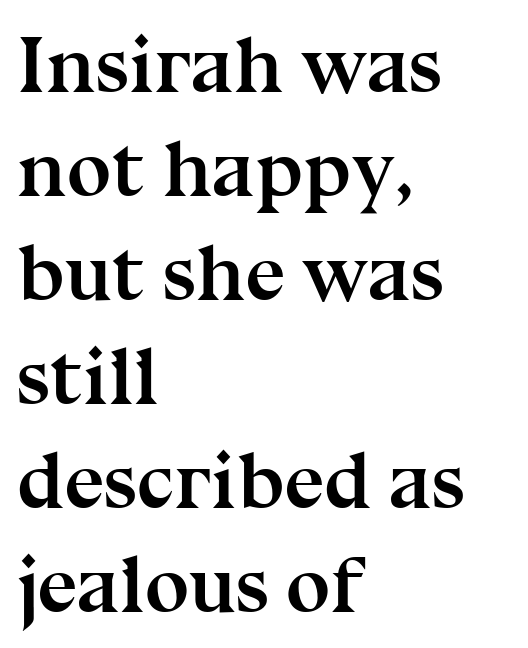
{"serif": "yes", "italic": "no", "bold": "yes", "weight": "semibold", "width": "normal", "stroke_contrast": "medium", "x_height": "medium", "monospaced": "no", "underline": "no", "align": "left", "line_spacing": "normal", "line_spacing_ratio": 1.3, "letter_spacing": "normal", "letter_spacing_em": 0.0, "glyph_px": 80}
